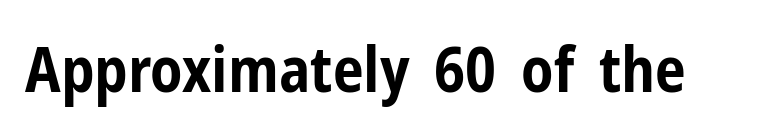
{"serif": "no", "italic": "no", "bold": "yes", "weight": "bold", "width": "condensed", "stroke_contrast": "low", "x_height": "medium", "monospaced": "no", "underline": "no", "letter_spacing": "normal", "letter_spacing_em": 0.0, "glyph_px": 62}
